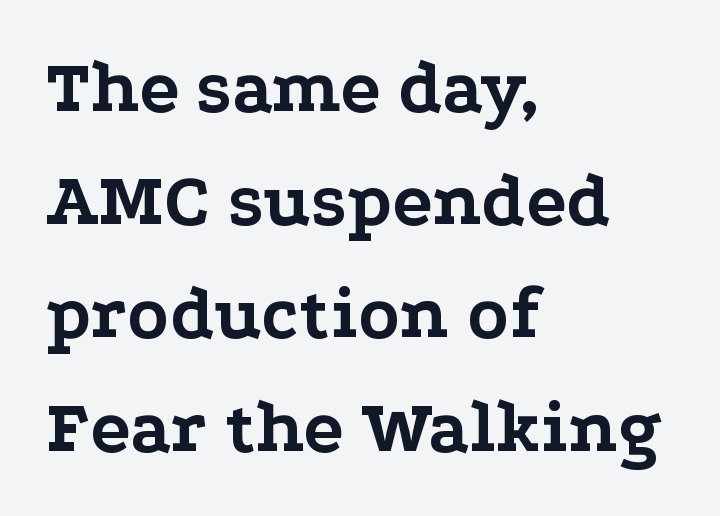
The image shows 75 px bold, wide serif type, upright; set left-aligned, normal line spacing (1.51x), normal letter spacing, not underlined; low stroke contrast and a medium x-height.
